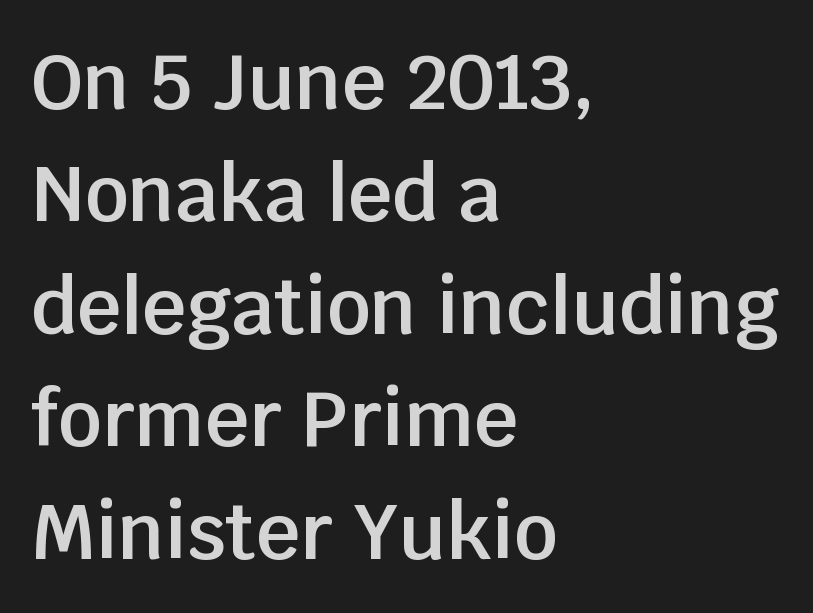
This rendering leaves character spacing at its baseline value. Interline gaps are of average width in this sample. Set as a demibold, roughly 600 on the weight scale. The rendering uses natural spacing where letterforms have individual widths.
